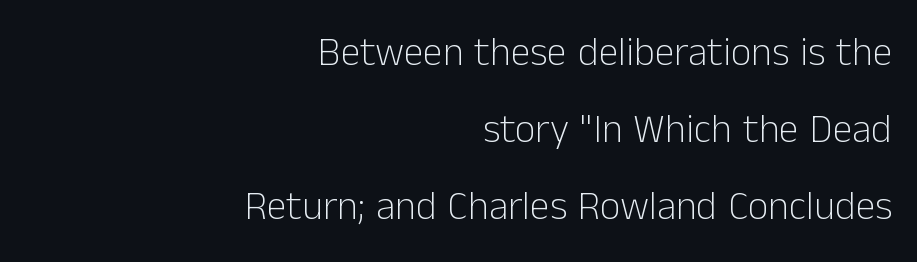
Q: Is the text bold? A: No.
Q: Is the text italic (slanted)? A: No, it is upright.
Q: Is the typeface a serif or a sans-serif typeface? A: Sans-serif.
Q: Is the text underlined? A: No.
Q: How is the paragraph aligned? A: Right-aligned.
Q: Is the spacing between letters normal or unusually wide? A: Normal.
Q: Is the spacing between lines tight, normal or loose? A: Loose.
Q: Width (condensed, normal, or wide)? A: Normal.
Q: Stroke contrast? A: Low.
Q: x-height? A: Medium.
Q: Monospaced? A: No.
